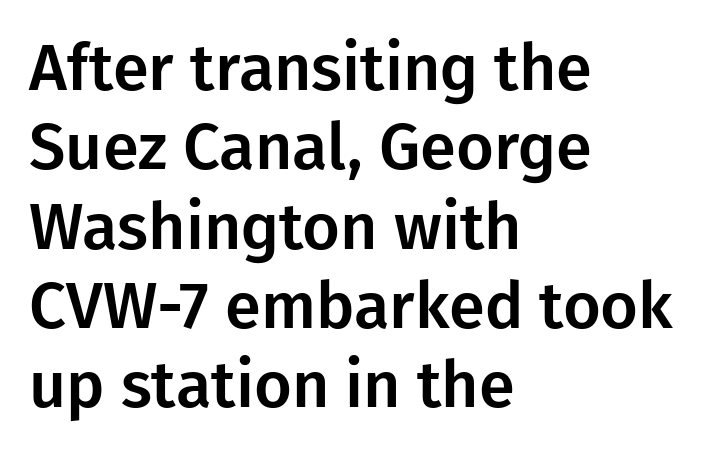
{"serif": "no", "italic": "no", "width": "normal", "stroke_contrast": "low", "x_height": "medium", "monospaced": "no", "underline": "no", "align": "left", "line_spacing_ratio": 1.22, "letter_spacing": "normal", "letter_spacing_em": 0.0, "glyph_px": 65}
